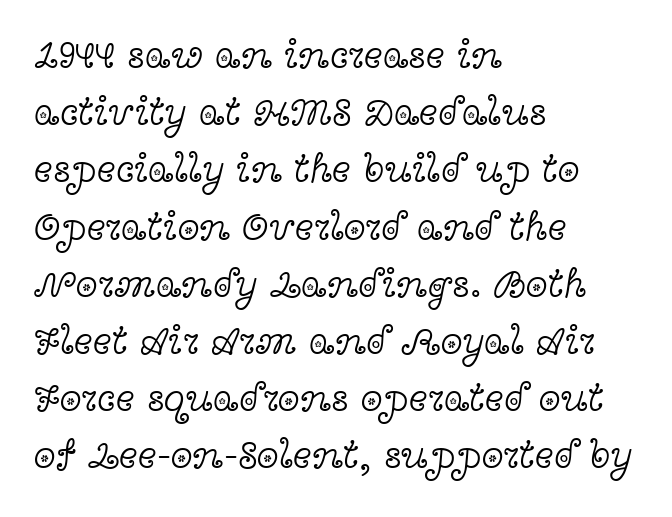
The font's upright variant was chosen for this text. Words float on clear page, feet unadorned. To sum up the face: it has serifs. Compared with a typical body face, this is equally light or lighter still.
